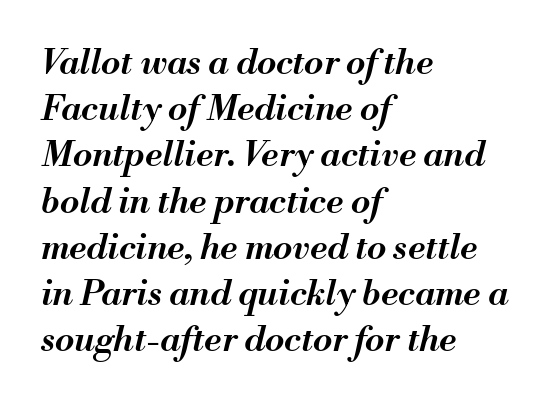
Q: Is the text bold? A: Semi-bold.
Q: Is the text italic (slanted)? A: Yes, it leans right by about 13 degrees.
Q: Is the text underlined? A: No.
Q: How is the paragraph aligned? A: Left-aligned.
Q: Is the spacing between letters normal or unusually wide? A: Normal.
Q: Is the spacing between lines tight, normal or loose? A: Normal.
Q: Width (condensed, normal, or wide)? A: Normal.
Q: Stroke contrast? A: Medium.
Q: x-height? A: Small.
Q: Monospaced? A: No.
